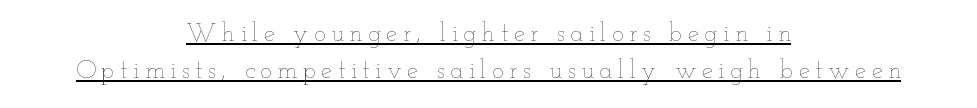
The image shows 25 px text type, upright; set centered, normal line spacing (1.49x), unusually wide letter spacing (+0.22 em), underlined.
